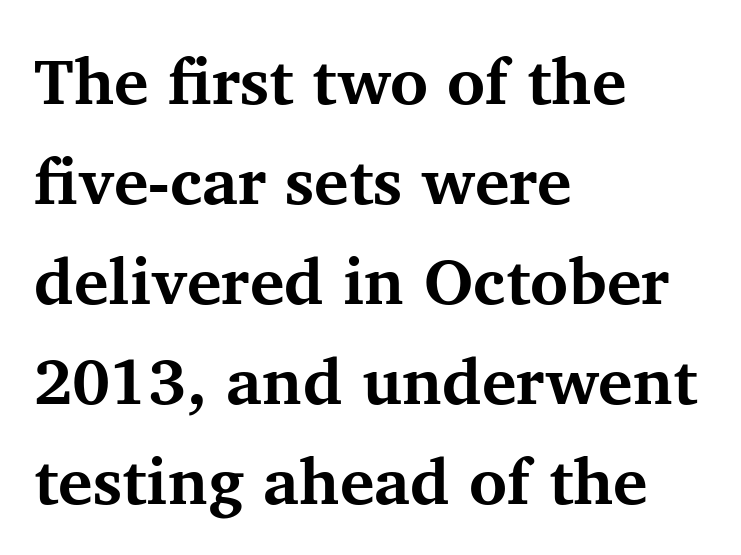
{"serif": "yes", "italic": "no", "bold": "yes", "weight": "bold", "width": "normal", "stroke_contrast": "medium", "x_height": "medium", "monospaced": "no", "underline": "no", "align": "left", "line_spacing": "normal", "line_spacing_ratio": 1.54, "letter_spacing": "normal", "letter_spacing_em": 0.0, "glyph_px": 65}
